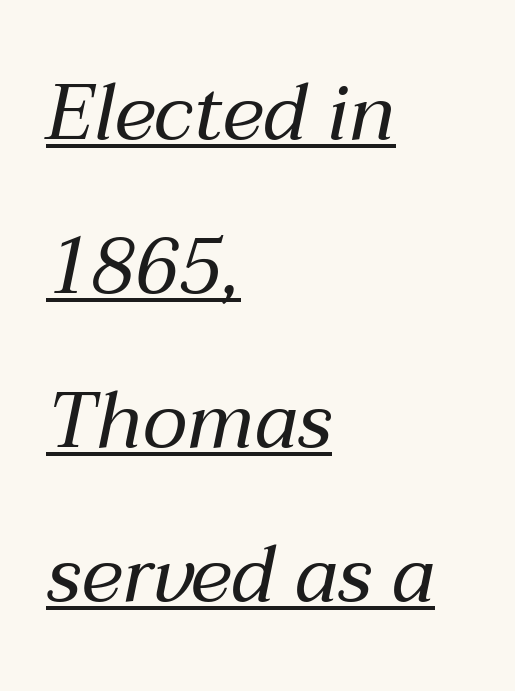
The image shows 79 px regular-weight type, italic (leaning right); set left-aligned, loose line spacing (1.95x), normal letter spacing, underlined; medium stroke contrast and a medium x-height.
